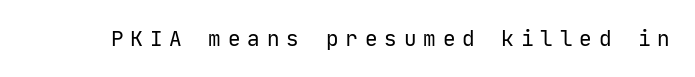
The image shows 21 px text type, upright; set unusually wide letter spacing (+0.33 em), not underlined.
